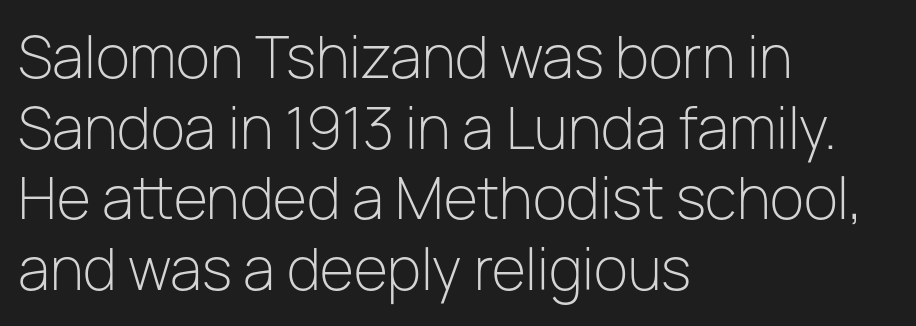
The setting favours the left margin, as ordinary paragraphs usually do. This is sans-serif lettering, the kind often seen on screens and signage. Is there much room between lines? A standard amount, neither cramped nor airy. Nope, not italic — everything's standing straight.
